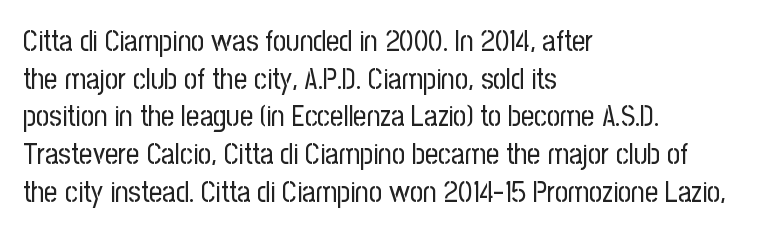
The image shows 29 px regular-weight, condensed sans-serif type, upright; set left-aligned, normal line spacing (1.3x), normal letter spacing, not underlined; low stroke contrast and a medium x-height.
